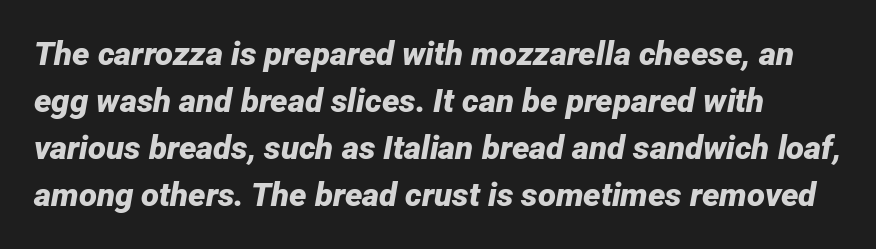
Q: Is the text bold? A: Yes.
Q: Is the text italic (slanted)? A: Yes, it leans right by about 12 degrees.
Q: Is the text underlined? A: No.
Q: Is the spacing between letters normal or unusually wide? A: Normal.
Q: Is the spacing between lines tight, normal or loose? A: Normal.
Q: Width (condensed, normal, or wide)? A: Normal.
Q: Stroke contrast? A: Low.
Q: x-height? A: Medium.
Q: Monospaced? A: No.
